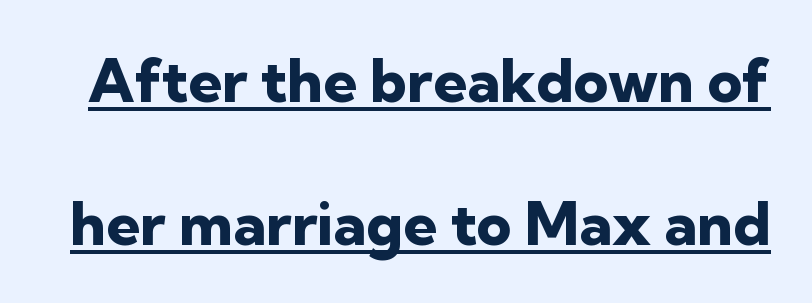
{"serif": "no", "italic": "no", "bold": "yes", "weight": "heavy", "width": "normal", "stroke_contrast": "low", "x_height": "medium", "monospaced": "no", "underline": "yes", "line_spacing": "loose", "line_spacing_ratio": 2.38, "letter_spacing": "normal", "letter_spacing_em": 0.0, "glyph_px": 60}
